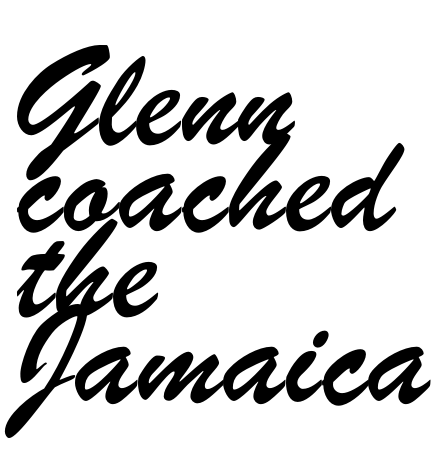
Q: Is the typeface a serif or a sans-serif typeface? A: Sans-serif.
Q: Is the text underlined? A: No.
Q: How is the paragraph aligned? A: Left-aligned.
Q: Is the spacing between letters normal or unusually wide? A: Normal.
Q: Is the spacing between lines tight, normal or loose? A: Normal.
Q: Width (condensed, normal, or wide)? A: Condensed.
Q: Stroke contrast? A: Low.
Q: x-height? A: Small.
Q: Monospaced? A: No.
